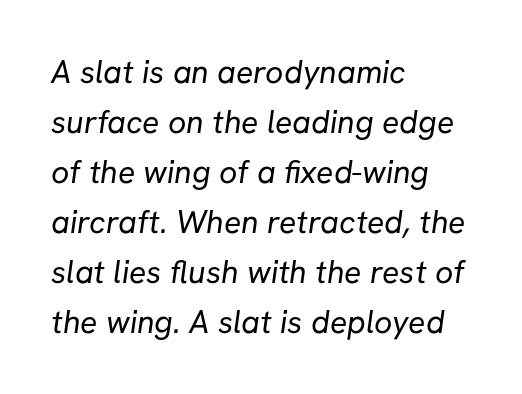
{"serif": "no", "bold": "no", "weight": "regular", "width": "normal", "stroke_contrast": "low", "x_height": "medium", "monospaced": "no", "underline": "no", "align": "left", "line_spacing": "normal", "line_spacing_ratio": 1.56, "letter_spacing": "normal", "letter_spacing_em": 0.0, "glyph_px": 32}
